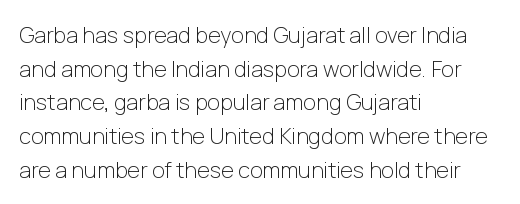
Unbolded letterforms with no extra heft. The letterforms sit shoulder to shoulder at normal distance. Line spacing here is normal. Glance below the letters and you will spot only blank space. Visually the block forms a straight wall on the left and a jagged coastline on the right.
